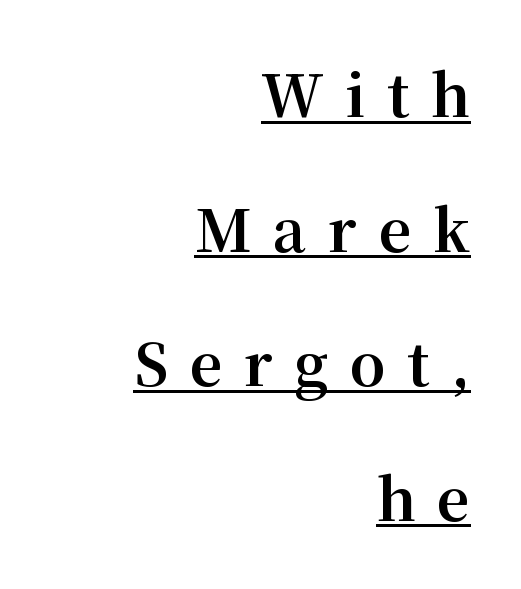
The sample's only ornament is a line tracing under the words. Varying glyph widths throughout — classic text-font behaviour. The passage is arranged like a letterhead date or caption credit — flush right. Font category for this specimen: serif. Heavy, bold letterforms. Quick note: interline space is abundant.
